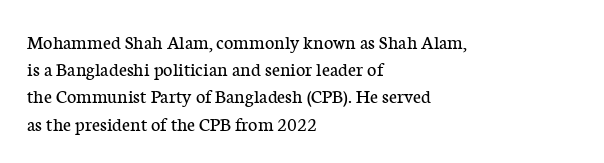
The text block is weighted toward the left margin, trailing off unevenly rightward. Summary of vertical rhythm: regular, with standard interline spacing. Spacing between characters is what you'd get straight out of the box. The letterforms sit at book weight or below.
